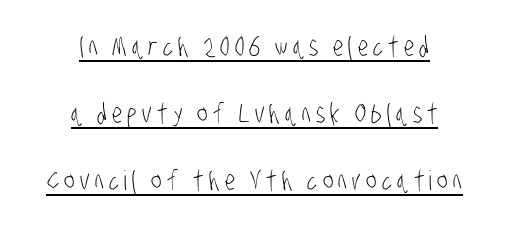
Q: Is the text bold? A: No.
Q: Is the text underlined? A: Yes.
Q: How is the paragraph aligned? A: Centered.
Q: Is the spacing between lines tight, normal or loose? A: Loose.
